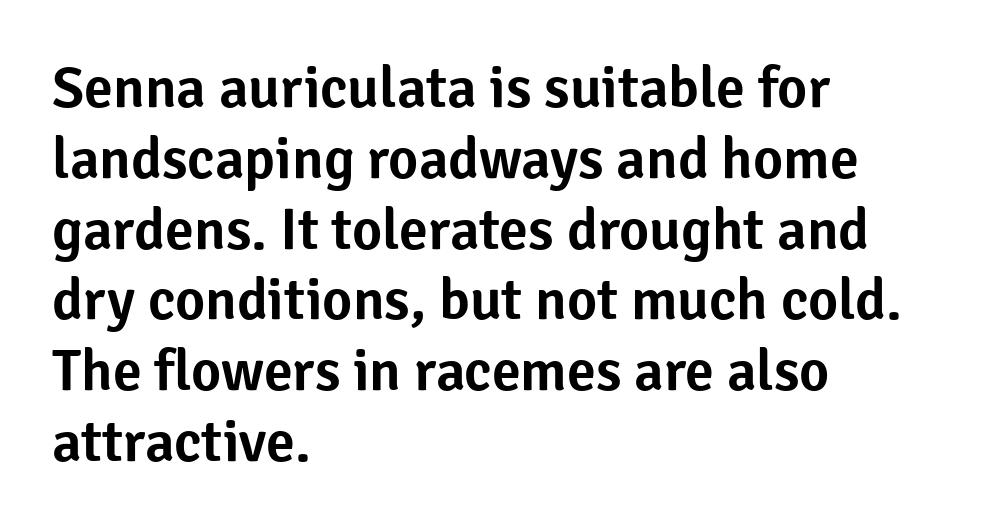
Q: Is the text italic (slanted)? A: No, it is upright.
Q: Is the typeface a serif or a sans-serif typeface? A: Sans-serif.
Q: Is the text underlined? A: No.
Q: How is the paragraph aligned? A: Left-aligned.
Q: Is the spacing between letters normal or unusually wide? A: Normal.
Q: Width (condensed, normal, or wide)? A: Normal.
Q: Stroke contrast? A: Low.
Q: x-height? A: Medium.
Q: Monospaced? A: No.
